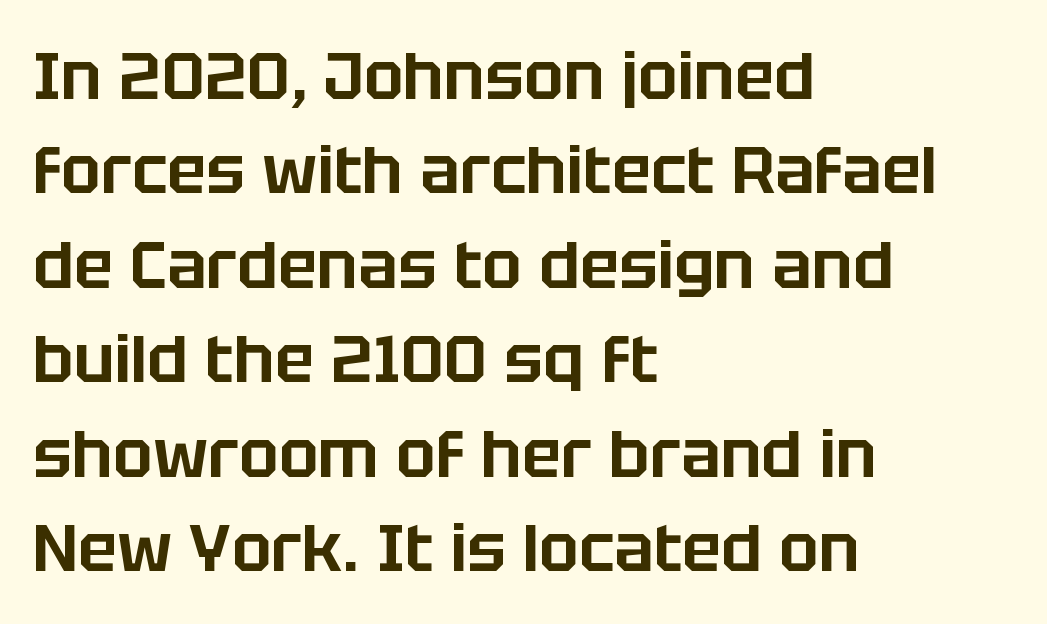
{"serif": "no", "italic": "no", "width": "normal", "stroke_contrast": "low", "x_height": "large", "monospaced": "no", "underline": "no", "align": "left", "line_spacing": "normal", "line_spacing_ratio": 1.43, "letter_spacing": "normal", "letter_spacing_em": 0.0, "glyph_px": 66}
